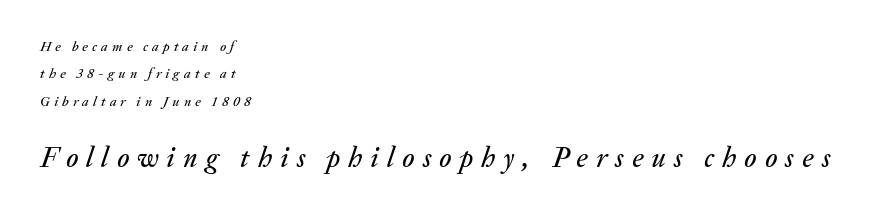
{"italic": "yes", "lean": "right", "slant_degrees": 20, "width": "normal", "stroke_contrast": "medium", "x_height": "medium", "monospaced": "no", "underline": "no", "align": "left", "line_spacing": "loose", "line_spacing_ratio": 1.96, "letter_spacing": "wide", "letter_spacing_em": 0.29, "larger_block": "second", "size_ratio": 2.0, "glyph_px": 28}
